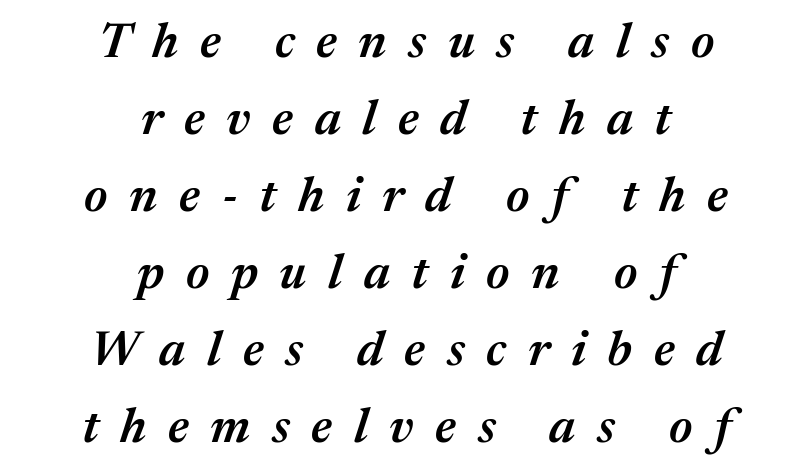
Q: Is the text bold? A: Semi-bold.
Q: Is the text italic (slanted)? A: Yes, it leans right by about 17 degrees.
Q: Is the text underlined? A: No.
Q: How is the paragraph aligned? A: Centered.
Q: Is the spacing between letters normal or unusually wide? A: Unusually wide.
Q: Is the spacing between lines tight, normal or loose? A: Normal.
Q: Width (condensed, normal, or wide)? A: Normal.
Q: Stroke contrast? A: Medium.
Q: x-height? A: Medium.
Q: Monospaced? A: No.
